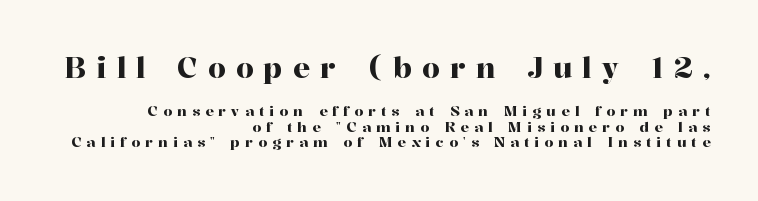
{"serif": "yes", "italic": "no", "width": "normal", "stroke_contrast": "high", "x_height": "medium", "monospaced": "no", "underline": "no", "align": "right", "line_spacing": "tight", "line_spacing_ratio": 1.1, "letter_spacing": "wide", "letter_spacing_em": 0.37, "larger_block": "first", "size_ratio": 2.0, "glyph_px": 28}
